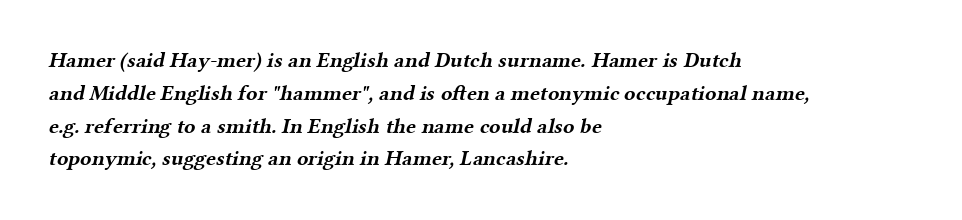
The baseline area is clear. Does extra space separate the letters? No, they use regular spacing. Evenly set lines give the paragraph a standard silhouette. These words are printed bold, with thick strokes throughout. Is the block centered? No — it sits flush against the left margin.
